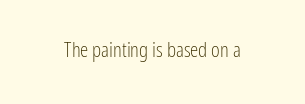
{"italic": "no", "bold": "no", "underline": "no", "letter_spacing": "normal", "letter_spacing_em": 0.0, "glyph_px": 21}
